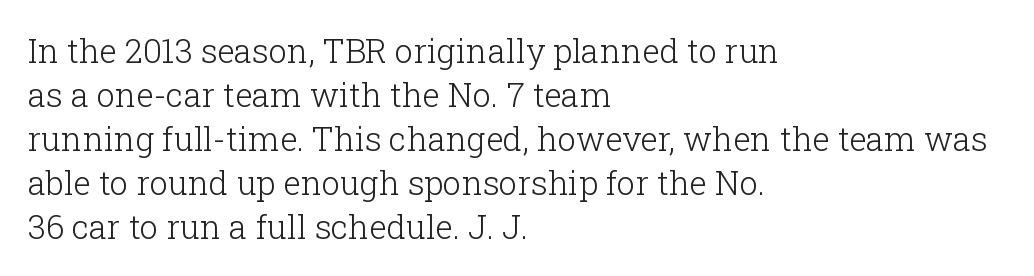
Q: Is the text bold? A: No.
Q: Is the text italic (slanted)? A: No, it is upright.
Q: Is the typeface a serif or a sans-serif typeface? A: Serif.
Q: Is the text underlined? A: No.
Q: How is the paragraph aligned? A: Left-aligned.
Q: Is the spacing between letters normal or unusually wide? A: Normal.
Q: Is the spacing between lines tight, normal or loose? A: Normal.
Q: Width (condensed, normal, or wide)? A: Normal.
Q: Stroke contrast? A: Low.
Q: x-height? A: Medium.
Q: Monospaced? A: No.
